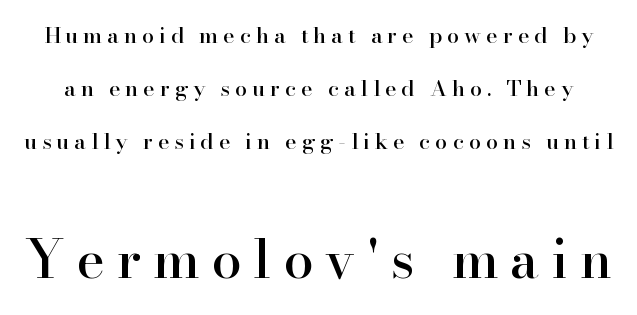
Q: Is the text italic (slanted)? A: No, it is upright.
Q: Is the typeface a serif or a sans-serif typeface? A: Serif.
Q: Is the text underlined? A: No.
Q: Is the spacing between letters normal or unusually wide? A: Unusually wide.
Q: Is the spacing between lines tight, normal or loose? A: Loose.
Q: Which block of text is set in a larger size, the first (top) or the second (bottom)? A: The second (bottom) one.
Q: Width (condensed, normal, or wide)? A: Normal.
Q: Stroke contrast? A: High.
Q: x-height? A: Small.
Q: Monospaced? A: No.
